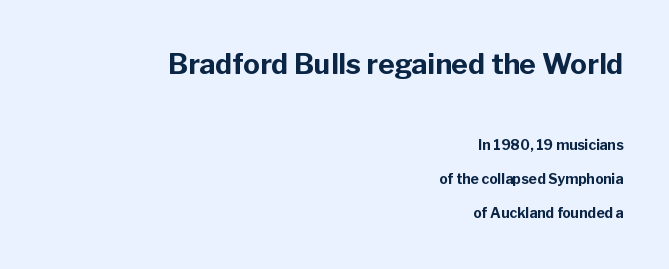
The image shows 28 px bold sans-serif type, upright; set right-aligned, loose line spacing (2.43x), normal letter spacing, not underlined; the first (top) block is 2.0x larger; low stroke contrast and a medium x-height.
